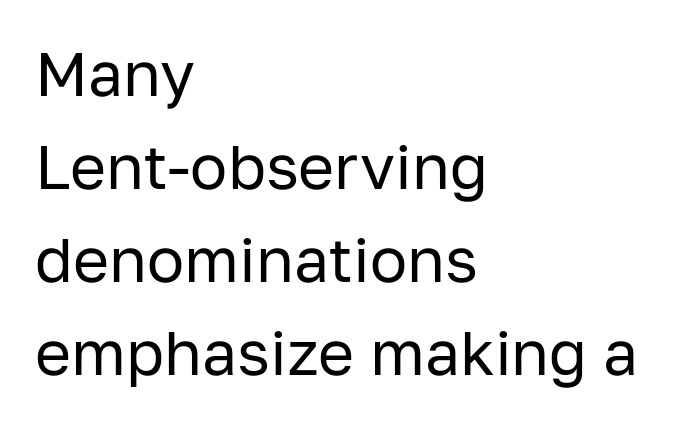
{"serif": "no", "italic": "no", "bold": "no", "weight": "regular", "width": "normal", "stroke_contrast": "low", "x_height": "medium", "monospaced": "no", "underline": "no", "align": "left", "line_spacing": "normal", "line_spacing_ratio": 1.5, "letter_spacing": "normal", "letter_spacing_em": 0.0, "glyph_px": 62}
